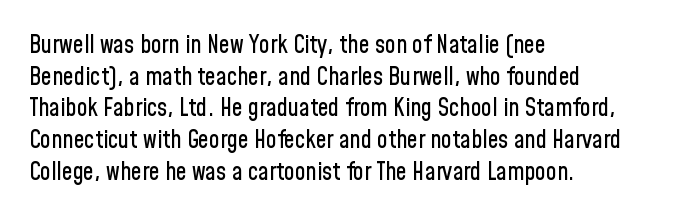
The letterforms sit shoulder to shoulder at normal distance. In terms of leading, this rendering sits right in the middle. The rendering anchors every line to the left-hand side. Style check: upright.
